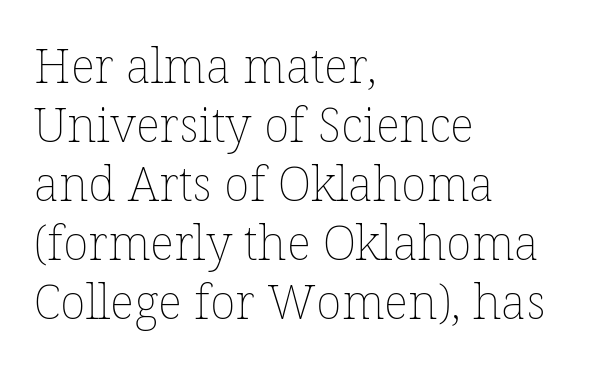
Q: Is the text bold? A: No.
Q: Is the text italic (slanted)? A: No, it is upright.
Q: Is the text underlined? A: No.
Q: How is the paragraph aligned? A: Left-aligned.
Q: Is the spacing between letters normal or unusually wide? A: Normal.
Q: Width (condensed, normal, or wide)? A: Normal.
Q: Stroke contrast? A: Low.
Q: x-height? A: Medium.
Q: Monospaced? A: No.
